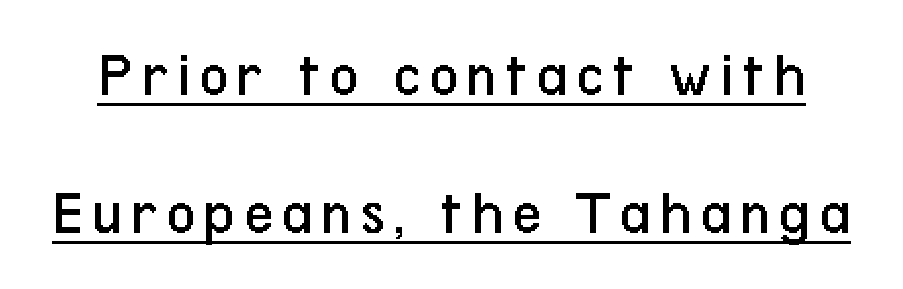
The image shows 64 px regular-weight, condensed sans-serif type, upright; set loose line spacing (2.16x), underlined; low stroke contrast and a medium x-height.
